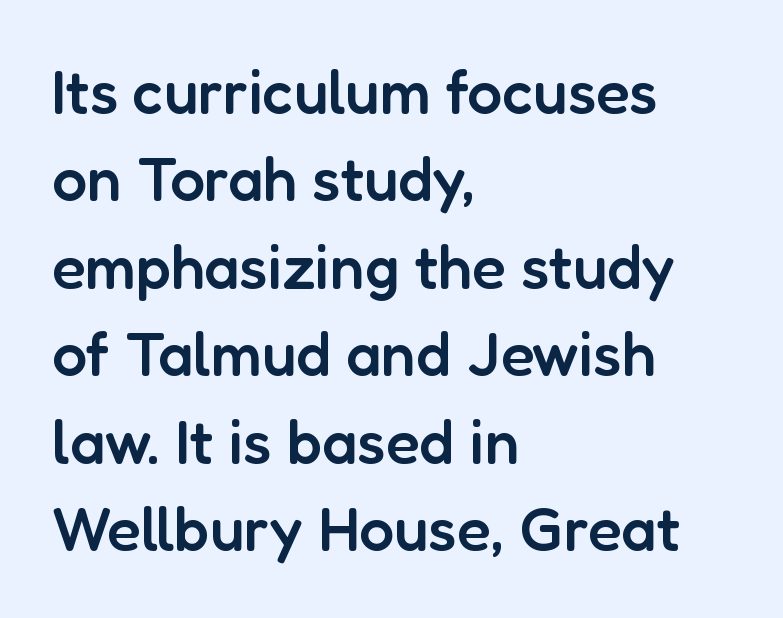
The lines are quadded left. Character widths vary here, with narrow letters taking less room than wide ones. Beneath every word, the page is bare. Unlike italic type, these characters show no tilt at all. The tracking reads as untouched default to a designer's eye.
